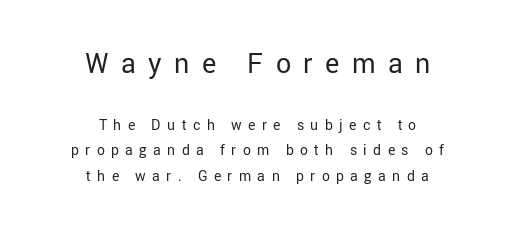
Tracking here is generous; glyphs stand well apart from one another. Ordinary non-slanted type is in use. Stems here are at most as thick as an everyday book face. The earlier block is typeset at a bigger size than the later block. Bare-footed words on every line. Short and long lines alike share a common midpoint.
